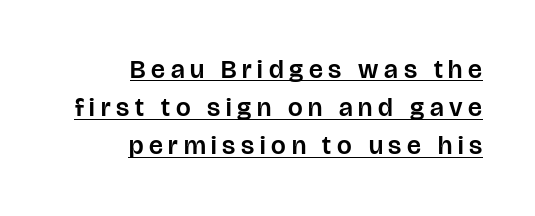
Q: Is the text italic (slanted)? A: No, it is upright.
Q: Is the text underlined? A: Yes.
Q: How is the paragraph aligned? A: Right-aligned.
Q: Is the spacing between letters normal or unusually wide? A: Unusually wide.
Q: Is the spacing between lines tight, normal or loose? A: Normal.
